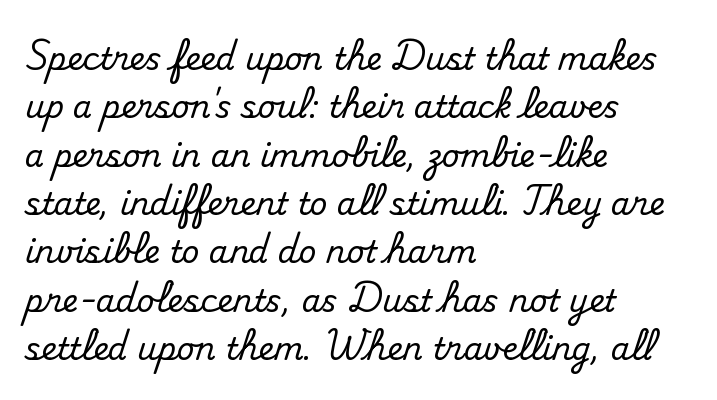
The image shows 31 px serif type; set left-aligned, normal line spacing (1.56x), normal letter spacing, not underlined; medium stroke contrast and a small x-height.
